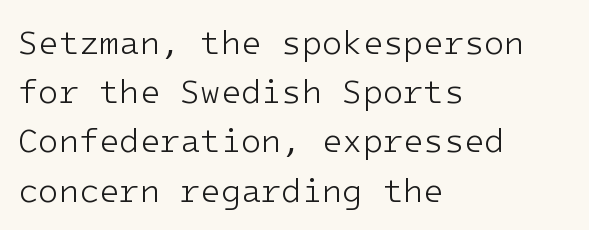
Tracking value appears to be zero — textbook default spacing. Here the designer chose a console-style face with uniform glyph widths. The type sits square on the baseline with zero lean. If you measured baseline to baseline, you'd find a middling distance. Each row of text sits above clean, open space. All the whitespace from short lines collects on the right.
